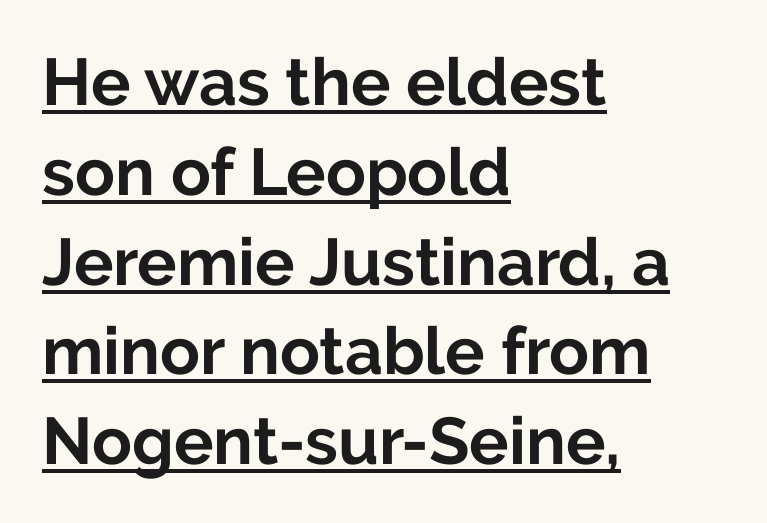
Q: Is the text bold? A: Yes.
Q: Is the text italic (slanted)? A: No, it is upright.
Q: Is the typeface a serif or a sans-serif typeface? A: Sans-serif.
Q: Is the text underlined? A: Yes.
Q: How is the paragraph aligned? A: Left-aligned.
Q: Is the spacing between letters normal or unusually wide? A: Normal.
Q: Is the spacing between lines tight, normal or loose? A: Normal.
Q: Width (condensed, normal, or wide)? A: Normal.
Q: Stroke contrast? A: Low.
Q: x-height? A: Medium.
Q: Monospaced? A: No.
